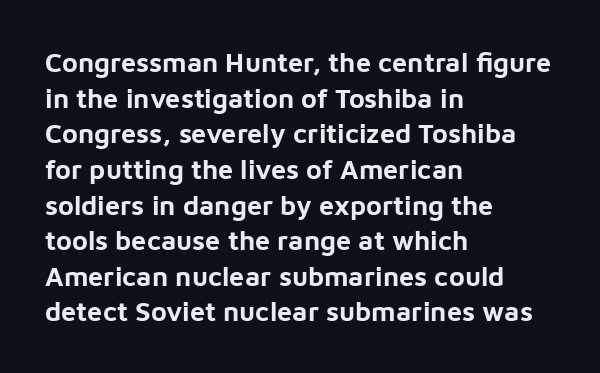
The image shows 27 px bold type, upright; set left-aligned, normal line spacing (1.32x), normal letter spacing, not underlined.
